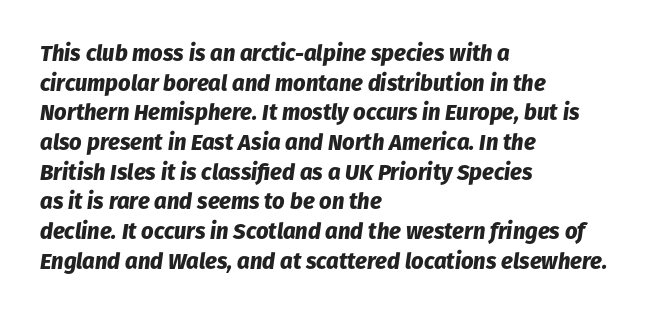
Q: Is the text bold? A: Yes.
Q: Is the text italic (slanted)? A: Yes, it leans right by about 8 degrees.
Q: Is the text underlined? A: No.
Q: How is the paragraph aligned? A: Left-aligned.
Q: Is the spacing between letters normal or unusually wide? A: Normal.
Q: Is the spacing between lines tight, normal or loose? A: Normal.
